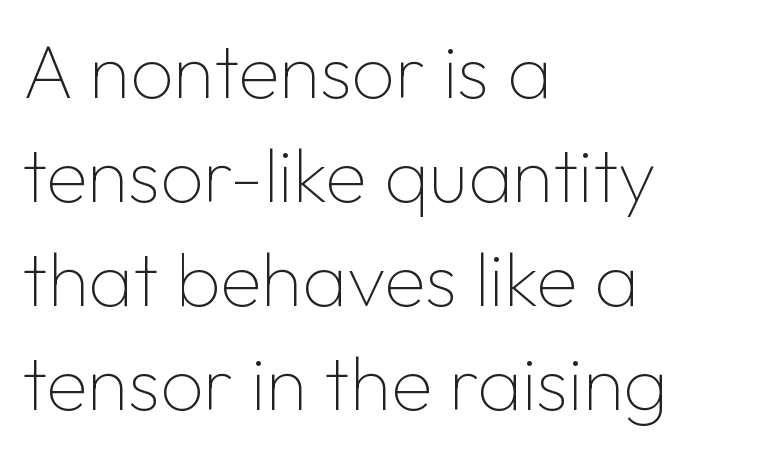
{"serif": "no", "italic": "no", "bold": "no", "weight": "thin", "width": "normal", "stroke_contrast": "low", "x_height": "medium", "monospaced": "no", "underline": "no", "align": "left", "line_spacing": "normal", "line_spacing_ratio": 1.37, "letter_spacing": "normal", "letter_spacing_em": 0.0, "glyph_px": 76}
